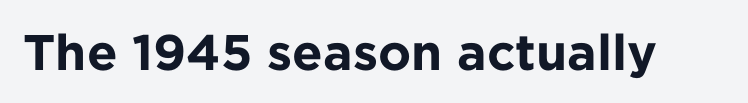
Q: Is the text bold? A: Yes.
Q: Is the text italic (slanted)? A: No, it is upright.
Q: Is the typeface a serif or a sans-serif typeface? A: Sans-serif.
Q: Is the text underlined? A: No.
Q: Is the spacing between letters normal or unusually wide? A: Normal.
Q: Width (condensed, normal, or wide)? A: Normal.
Q: Stroke contrast? A: Low.
Q: x-height? A: Medium.
Q: Monospaced? A: No.
